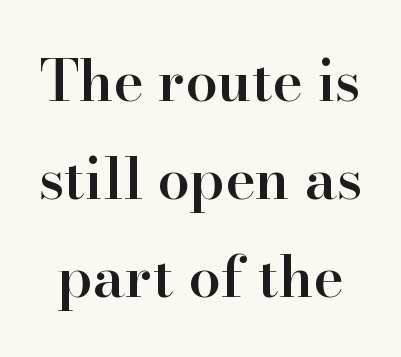
These lines are rendered in a variable-pitch font. A normal amount of white space separates one row of letters from the next. Characters follow at the spacing the type designer built in. Set as a demibold, roughly 600 on the weight scale.
